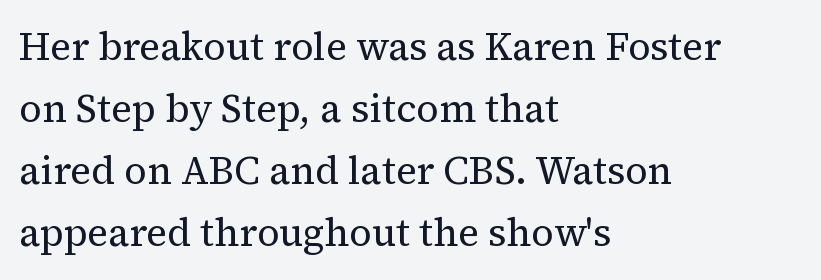
Q: Is the text bold? A: No.
Q: Is the text italic (slanted)? A: No, it is upright.
Q: Is the typeface a serif or a sans-serif typeface? A: Serif.
Q: Is the text underlined? A: No.
Q: How is the paragraph aligned? A: Left-aligned.
Q: Is the spacing between letters normal or unusually wide? A: Normal.
Q: Is the spacing between lines tight, normal or loose? A: Normal.
Q: Width (condensed, normal, or wide)? A: Normal.
Q: Stroke contrast? A: Medium.
Q: x-height? A: Medium.
Q: Monospaced? A: No.
